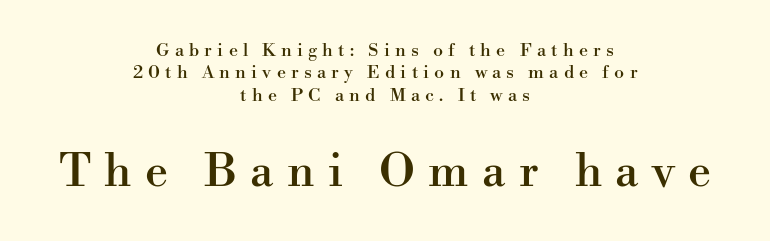
{"serif": "yes", "italic": "no", "width": "normal", "stroke_contrast": "high", "x_height": "small", "monospaced": "no", "underline": "no", "align": "center", "line_spacing": "normal", "line_spacing_ratio": 1.25, "letter_spacing": "wide", "letter_spacing_em": 0.29, "larger_block": "second", "size_ratio": 2.56, "glyph_px": 46}
